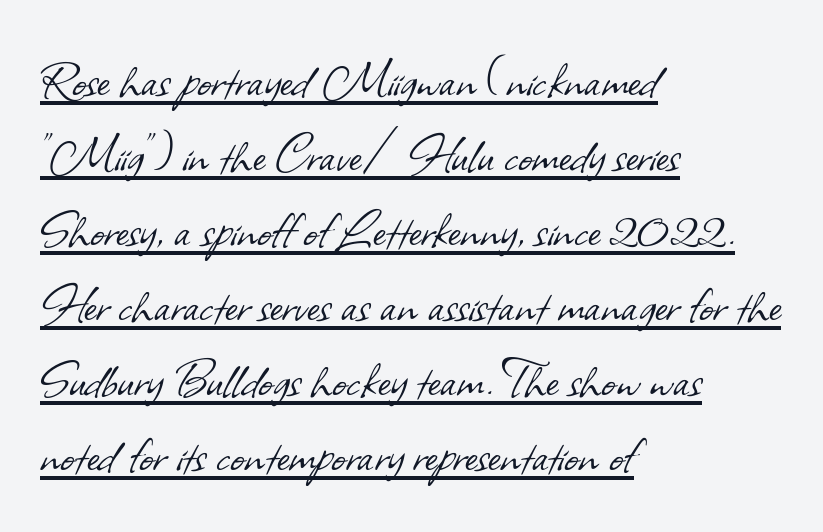
{"serif": "no", "bold": "no", "weight": "light", "width": "normal", "stroke_contrast": "low", "x_height": "small", "monospaced": "no", "underline": "yes", "align": "left", "line_spacing": "normal", "line_spacing_ratio": 1.25, "letter_spacing": "normal", "letter_spacing_em": 0.0, "glyph_px": 60}
